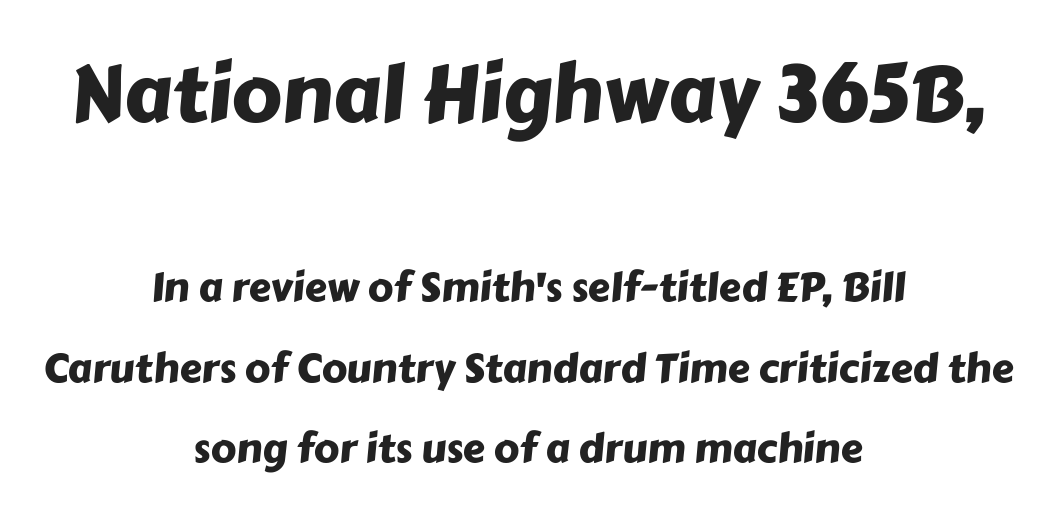
Centered paragraph, ragged on both sides. I'd call this a sans setting — the letters go barefoot. Vertically, the passage feels expansive, rows floating well apart. This rendering leaves character spacing at its baseline value. Visually, the top section dominates because its glyphs are scaled up. A typesetter would call this proportional, since set widths differ per character.
